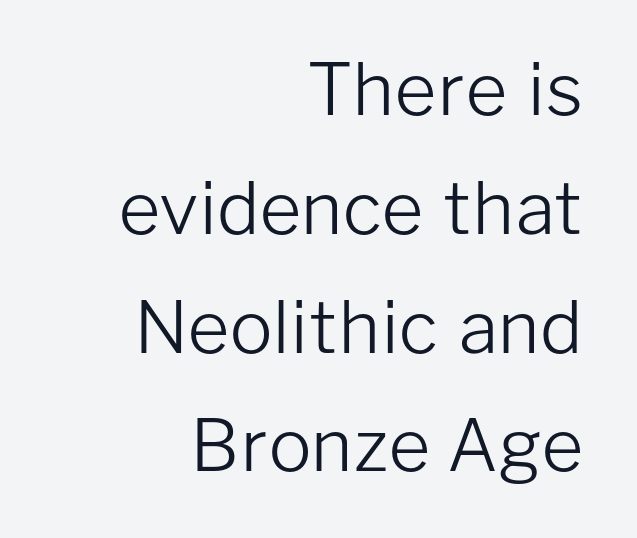
The image shows 72 px light sans-serif type, upright; set right-aligned, normal line spacing (1.65x), normal letter spacing, not underlined; low stroke contrast and a medium x-height.
